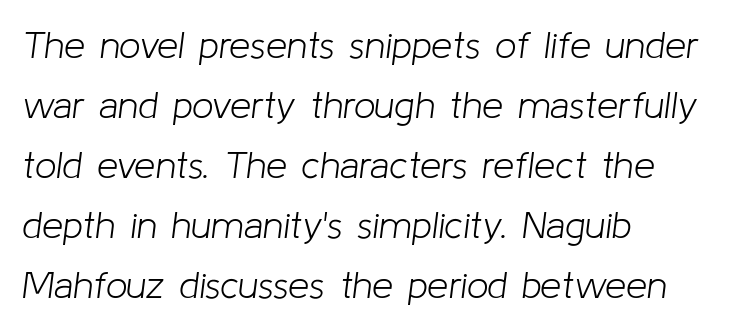
The image shows 38 px light type, italic (leaning right); set left-aligned, normal line spacing (1.58x), normal letter spacing, not underlined; low stroke contrast and a medium x-height.
